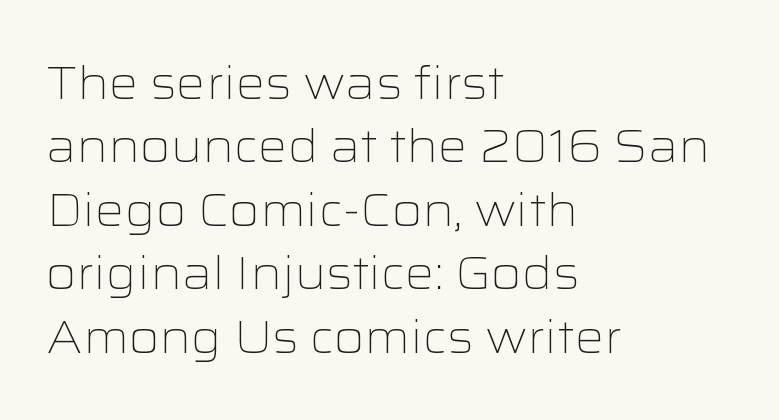
The image shows 46 px light, wide sans-serif type, upright; set left-aligned, normal line spacing (1.38x), normal letter spacing, not underlined; low stroke contrast and a medium x-height.
